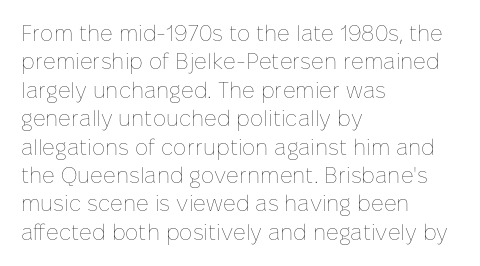
{"italic": "no", "bold": "no", "underline": "no", "align": "left", "line_spacing": "normal", "line_spacing_ratio": 1.29, "letter_spacing": "normal", "letter_spacing_em": 0.0, "glyph_px": 22}
